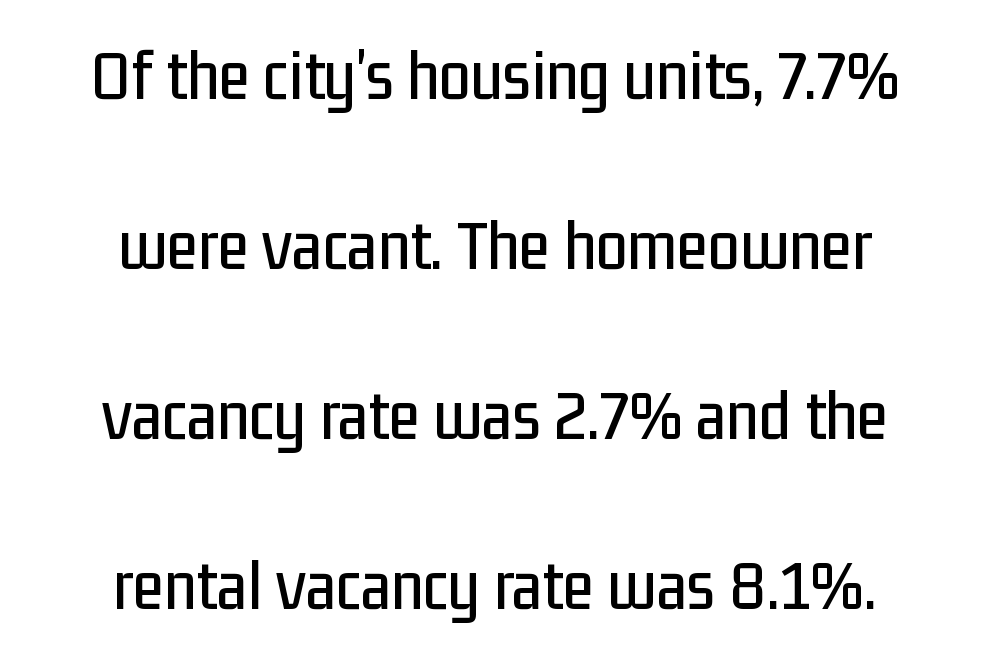
The tracking reads as untouched default to a designer's eye. The axis of the letterforms is exactly vertical. Here the designer chose a conventional face with non-uniform glyph widths. Reading down the block, each line starts at a different indent, mirrored at its end. How would I describe the line gaps? Wide and relaxed. This is sans-serif lettering, the kind often seen on screens and signage.
